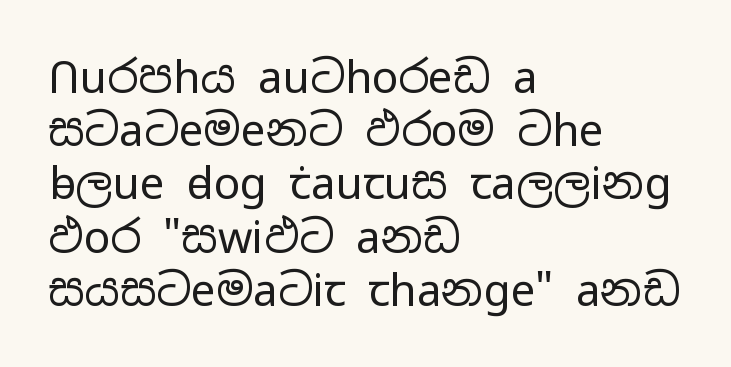
The characters display no serif detailing; their extremities are plain. The font is comparable to plain body text, perhaps lighter. No word sits above an underline. The line texture is even and compact thanks to regular tracking. Ascenders rise straight up at ninety degrees.
